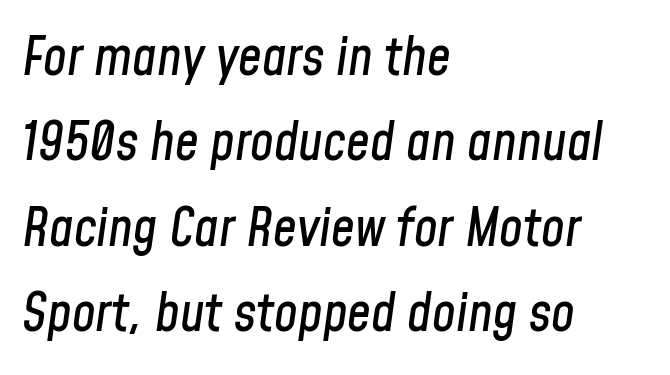
If you drew a line through each stem, it would be angled. Leading: standard. Characters follow at the spacing the type designer built in. Each line starts at the same left margin while the right side varies. This sample has the flowing, uneven cadence of proportional lettering. Quick note: underline off.
